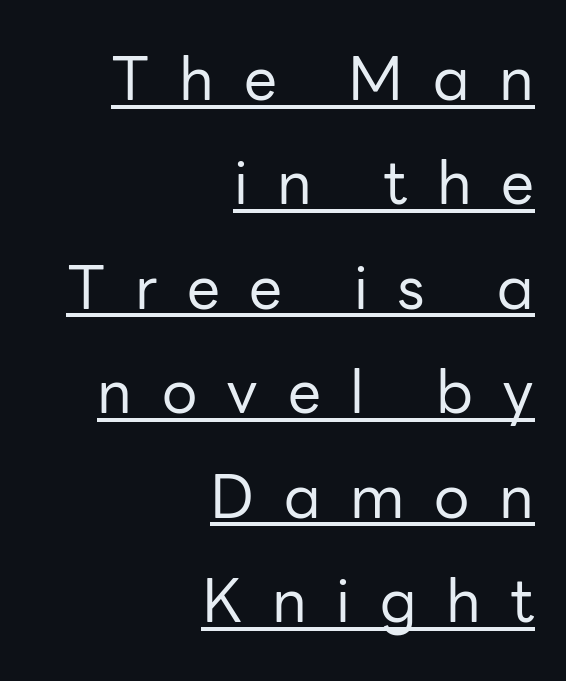
Underline: present. This is not heavy type; no bold has been used. This sample uses expanded letter spacing, leaving extra air between glyphs. This sample is right-justified, so line beginnings fall wherever the words allow.
